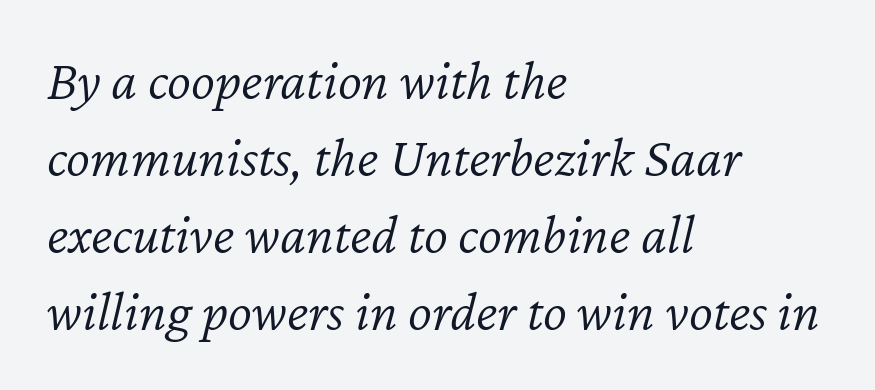
Rows of type keep a routine distance in the vertical direction. Stem width sits at or under what a default text font uses. The string is rendered with underlining switched off. Casual observation: everything's shoved over to the left. Do the characters align in a grid? No, the font is proportional.
